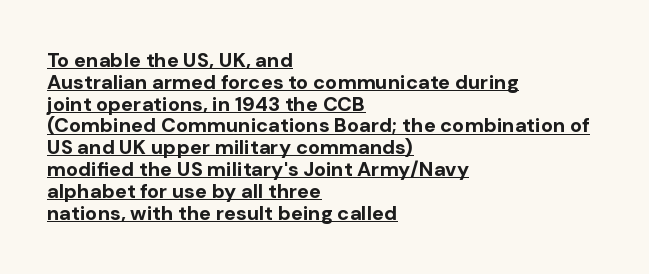
{"italic": "no", "bold": "yes", "underline": "yes", "align": "left", "line_spacing": "tight", "line_spacing_ratio": 1.09, "letter_spacing": "normal", "letter_spacing_em": 0.0, "glyph_px": 20}
